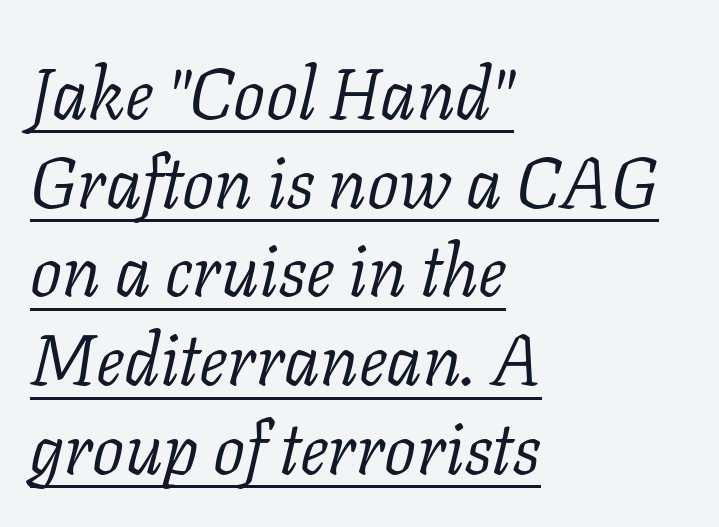
Q: Is the text bold? A: No.
Q: Is the text italic (slanted)? A: Yes, it leans right by about 11 degrees.
Q: Is the typeface a serif or a sans-serif typeface? A: Serif.
Q: Is the text underlined? A: Yes.
Q: How is the paragraph aligned? A: Left-aligned.
Q: Is the spacing between letters normal or unusually wide? A: Normal.
Q: Is the spacing between lines tight, normal or loose? A: Normal.
Q: Width (condensed, normal, or wide)? A: Normal.
Q: Stroke contrast? A: Low.
Q: x-height? A: Medium.
Q: Monospaced? A: No.
